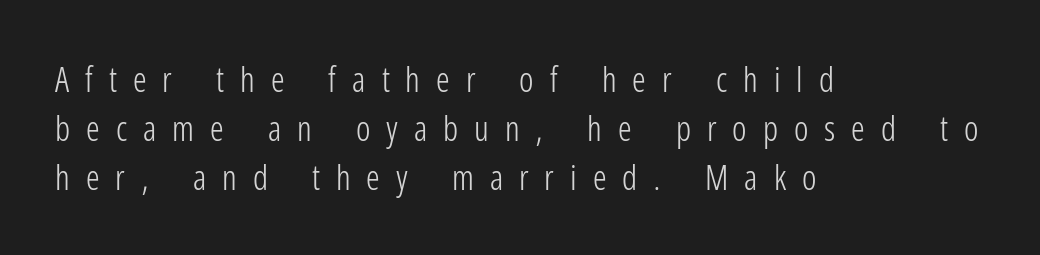
The letters stand straight up with perfectly vertical stems. Short note: letters widely spaced. This sample uses a sans-serif face. Nobody drew a line under any word here.
